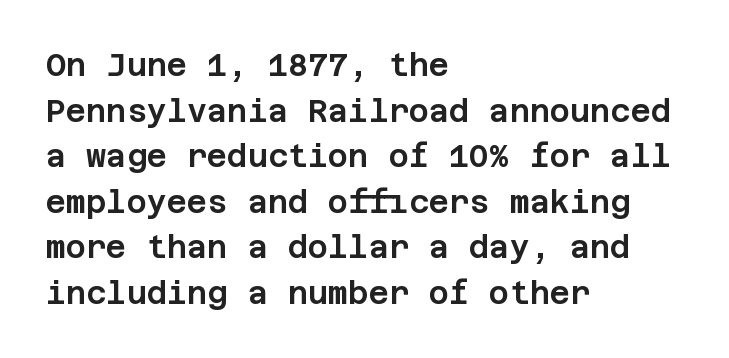
The image shows 31 px sans-serif type, upright; set left-aligned, normal line spacing (1.47x), normal letter spacing, not underlined; low stroke contrast and a large x-height.
